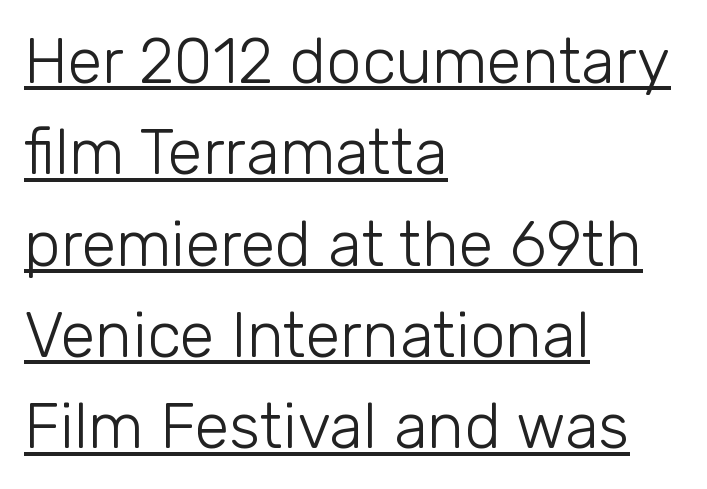
{"serif": "no", "italic": "no", "bold": "no", "weight": "light", "width": "normal", "stroke_contrast": "low", "x_height": "medium", "monospaced": "no", "underline": "yes", "align": "left", "line_spacing": "normal", "line_spacing_ratio": 1.45, "letter_spacing": "normal", "letter_spacing_em": 0.0, "glyph_px": 63}
